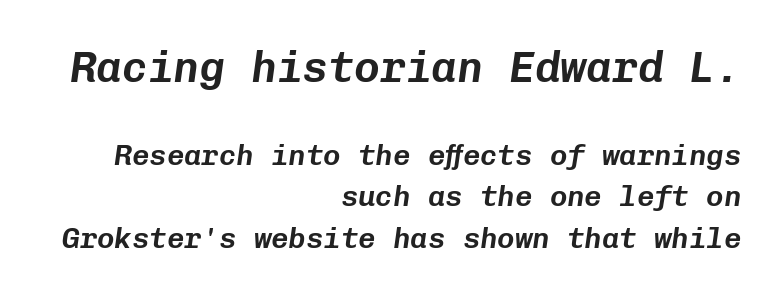
Q: Is the text italic (slanted)? A: Yes, it leans right by about 8 degrees.
Q: Is the text underlined? A: No.
Q: How is the paragraph aligned? A: Right-aligned.
Q: Is the spacing between letters normal or unusually wide? A: Normal.
Q: Is the spacing between lines tight, normal or loose? A: Normal.
Q: Which block of text is set in a larger size, the first (top) or the second (bottom)? A: The first (top) one.
Q: Width (condensed, normal, or wide)? A: Normal.
Q: Stroke contrast? A: Low.
Q: x-height? A: Medium.
Q: Monospaced? A: Yes.
